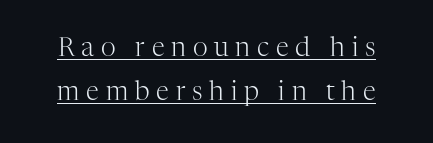
Q: Is the text bold? A: No.
Q: Is the text italic (slanted)? A: No, it is upright.
Q: Is the text underlined? A: Yes.
Q: Is the spacing between letters normal or unusually wide? A: Unusually wide.
Q: Is the spacing between lines tight, normal or loose? A: Normal.
